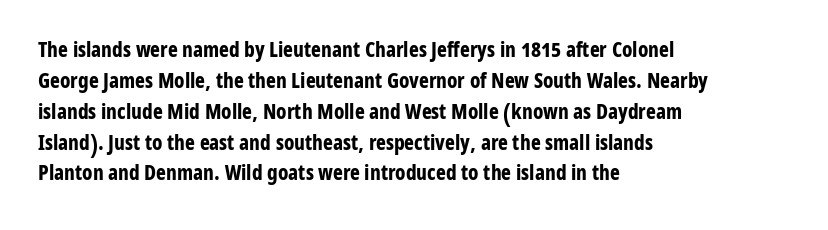
{"italic": "no", "bold": "yes", "underline": "no", "align": "left", "line_spacing": "normal", "line_spacing_ratio": 1.47, "letter_spacing": "normal", "letter_spacing_em": 0.0, "glyph_px": 21}
